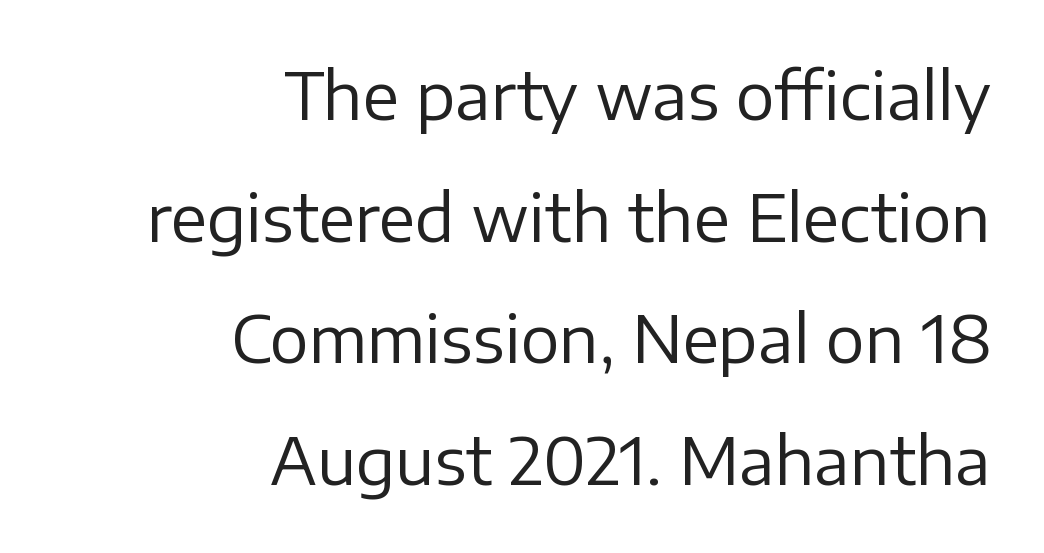
The image shows 65 px regular-weight sans-serif type, upright; set right-aligned, line spacing 1.87x, normal letter spacing, not underlined; low stroke contrast and a medium x-height.
